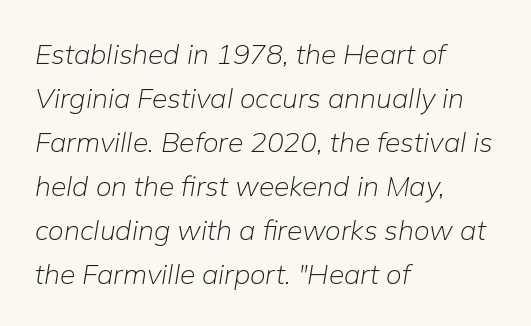
Q: Is the text bold? A: No.
Q: Is the text italic (slanted)? A: Yes, it leans right by about 9 degrees.
Q: Is the text underlined? A: No.
Q: How is the paragraph aligned? A: Left-aligned.
Q: Is the spacing between letters normal or unusually wide? A: Normal.
Q: Is the spacing between lines tight, normal or loose? A: Normal.
Q: Width (condensed, normal, or wide)? A: Normal.
Q: Stroke contrast? A: Low.
Q: x-height? A: Medium.
Q: Monospaced? A: No.
